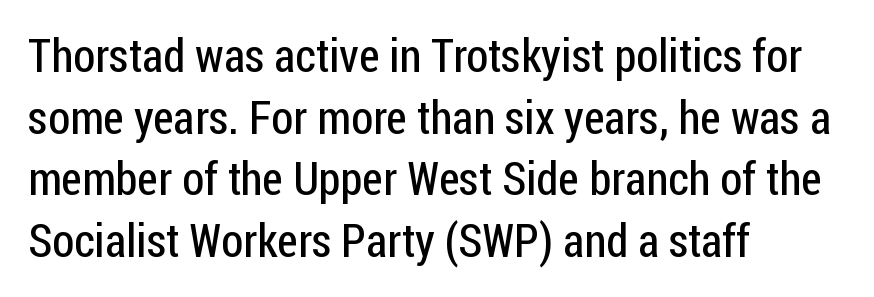
The image shows 47 px regular-weight, condensed sans-serif type, upright; set left-aligned, normal line spacing (1.31x), normal letter spacing, not underlined; low stroke contrast and a medium x-height.
